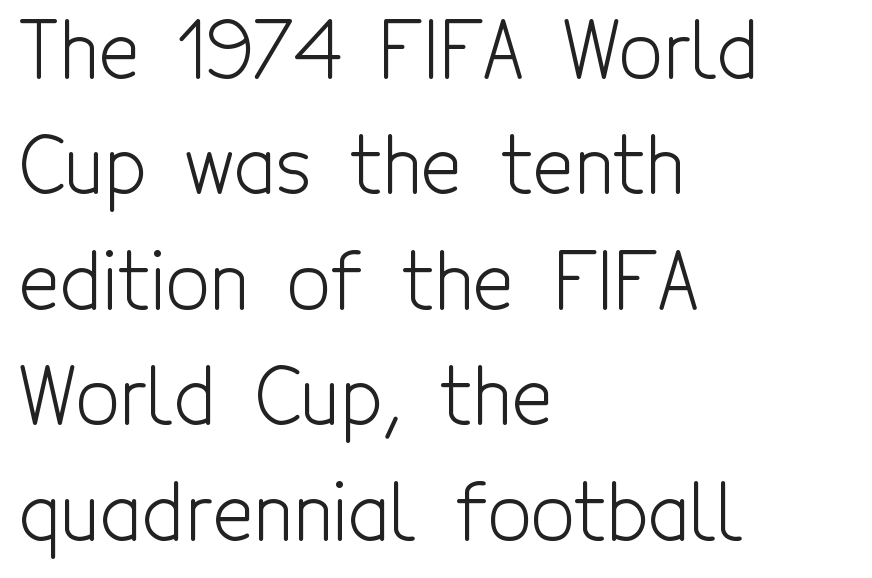
This sample has the flowing, uneven cadence of proportional lettering. Casual observation: everything's shoved over to the left. Quick note: not italic, upright. The specimen omits any rule beneath the text block's lines.
